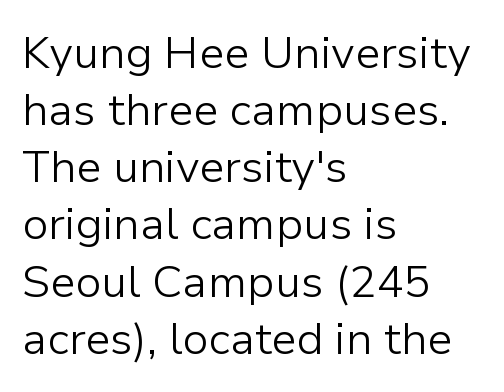
The image shows 45 px light sans-serif type, upright; set left-aligned, normal line spacing (1.27x), normal letter spacing, not underlined; low stroke contrast and a medium x-height.
